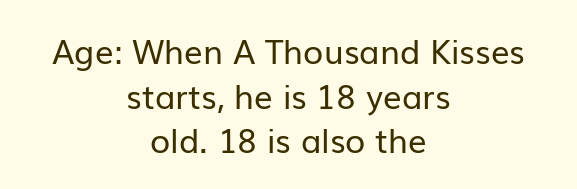
The letters advance in unequal steps, a hallmark of proportional type. No extra ink here — the face is not bold. The rendering keeps characters at their native spacing. You can tell it's not italic because the verticals are truly vertical. Reading down the block, each line starts at a different indent, mirrored at its end. A bare baseline throughout the passage.
